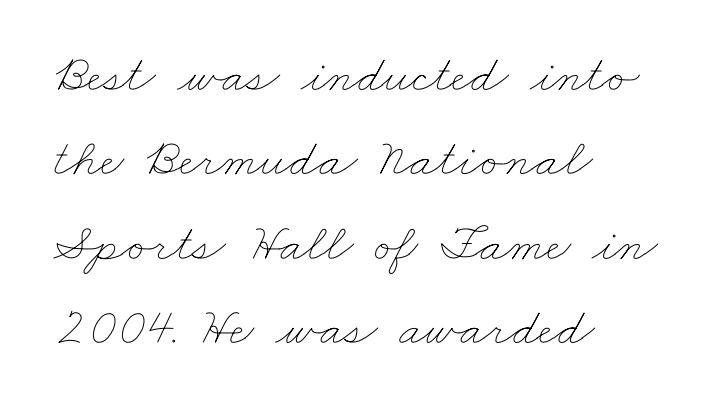
The image shows 53 px thin, wide type; set left-aligned, normal line spacing (1.59x), normal letter spacing, not underlined; low stroke contrast and a small x-height.
